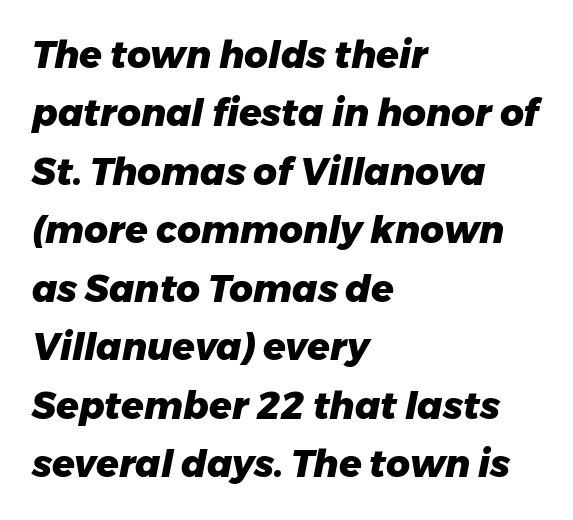
Bold? Absolutely — the strokes are thick and heavy. The horizontal fit of the characters is conventional and even. Spacing verdict: proportional, widths tailored to each character. The passage is arranged the way most books set body copy — flush left. Type without underlining.
